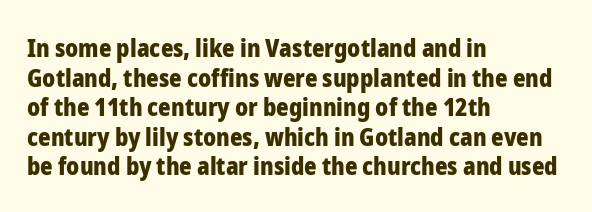
Nobody drew a line under any word here. The lettering stays uniformly vertical, giving the passage a roman look. Each word holds together tightly as a unit, with standard inter-letter gaps. A student would call this left alignment; a typographer would say flush left, rag right. Typographic density is high because the face is bold.
